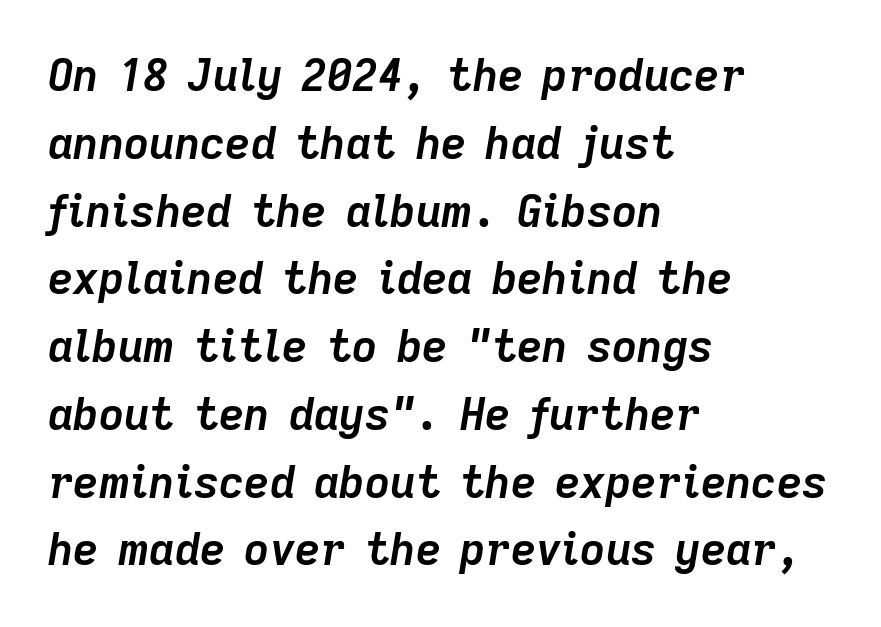
The face used here has the dense, thick strokes of a bold. Is the letter spacing exaggerated? No — it looks like the ordinary default. Quick note: italic. A student would call this left alignment; a typographer would say flush left, rag right. A clean baseline with only descenders dipping below it.
